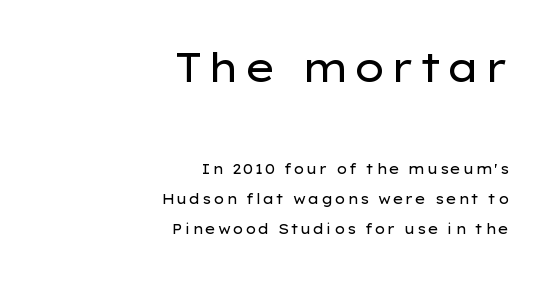
Where is the straight margin? On the right. Scale decreases going downward across the two blocks. In terms of posture, this sample is upright. Look at the bottom of the vertical strokes: they stop flat, with no serifs.
